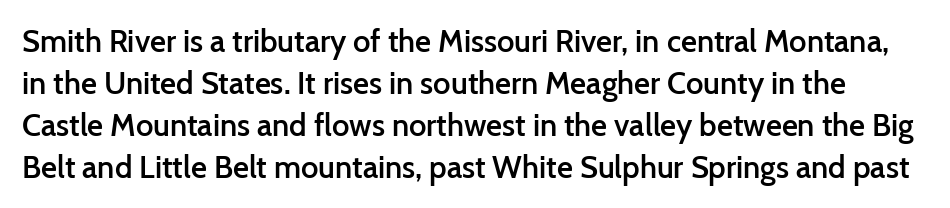
Rendered with straight, roman letterforms. How heavy is the stroke? Medium-heavy — a semibold, shy of bold. In terms of letterspacing, this is plain default setting. The letters advance in unequal steps, a hallmark of proportional type. Does the leading feel generous? No, just average.
